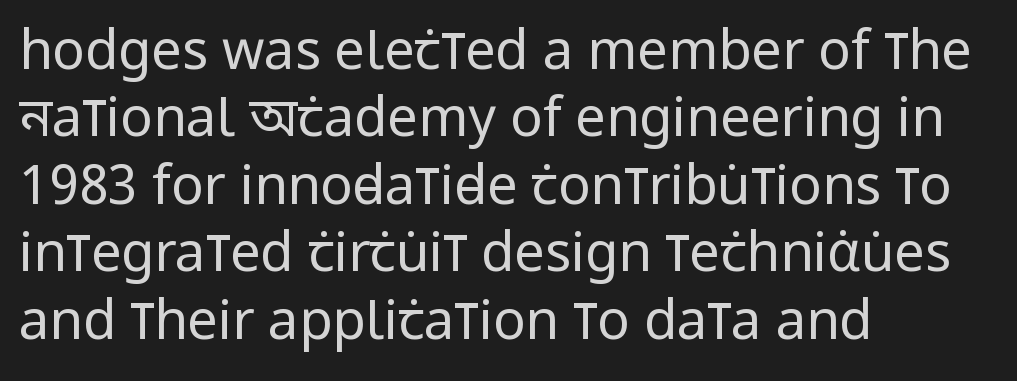
Characters remain perfectly vertical along every line. Each line starts at the same left margin while the right side varies. Compared with typical paragraphs, the rows here are spaced about the same. Letter spacing: default. The glyphs are unaccompanied by any horizontal stroke below them.
